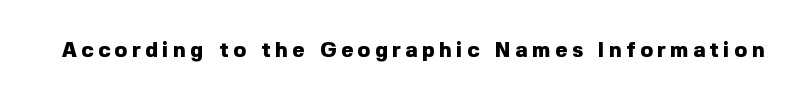
The image shows 21 px bold type, upright; set unusually wide letter spacing (+0.22 em), not underlined.
